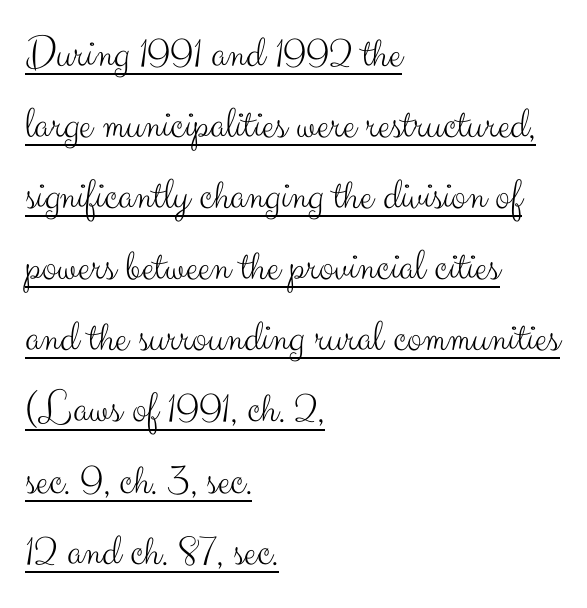
The image shows 45 px light sans-serif type; set left-aligned, normal line spacing (1.58x), normal letter spacing, underlined; medium stroke contrast and a small x-height.
